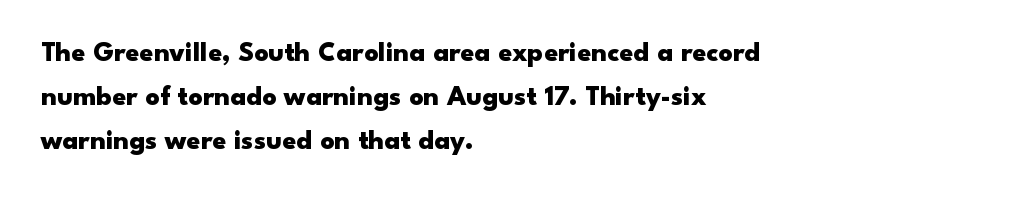
{"serif": "no", "italic": "no", "bold": "yes", "weight": "heavy", "width": "wide", "stroke_contrast": "low", "x_height": "small", "monospaced": "no", "underline": "no", "align": "left", "line_spacing": "normal", "line_spacing_ratio": 1.58, "letter_spacing": "normal", "letter_spacing_em": 0.0, "glyph_px": 28}
